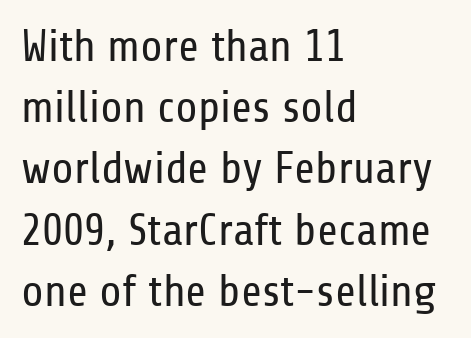
{"serif": "no", "italic": "no", "bold": "no", "weight": "regular", "width": "condensed", "stroke_contrast": "low", "x_height": "medium", "monospaced": "no", "underline": "no", "align": "left", "line_spacing": "normal", "line_spacing_ratio": 1.36, "letter_spacing": "normal", "letter_spacing_em": 0.0, "glyph_px": 45}
